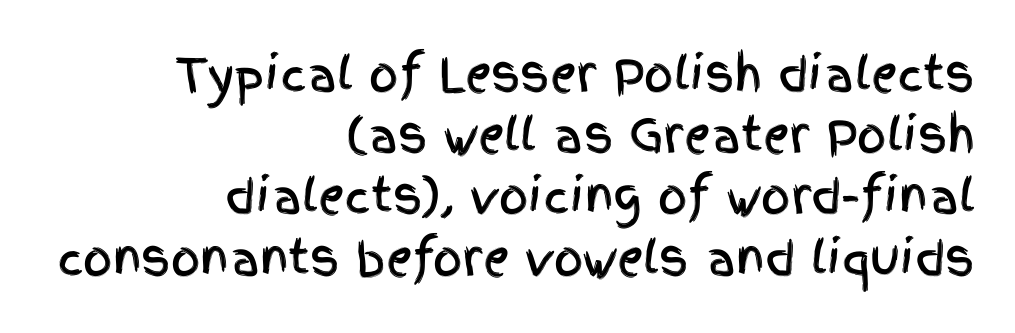
{"serif": "no", "italic": "no", "width": "condensed", "x_height": "large", "monospaced": "no", "underline": "no", "align": "right", "line_spacing": "normal", "line_spacing_ratio": 1.33, "letter_spacing": "normal", "letter_spacing_em": 0.0, "glyph_px": 46}
